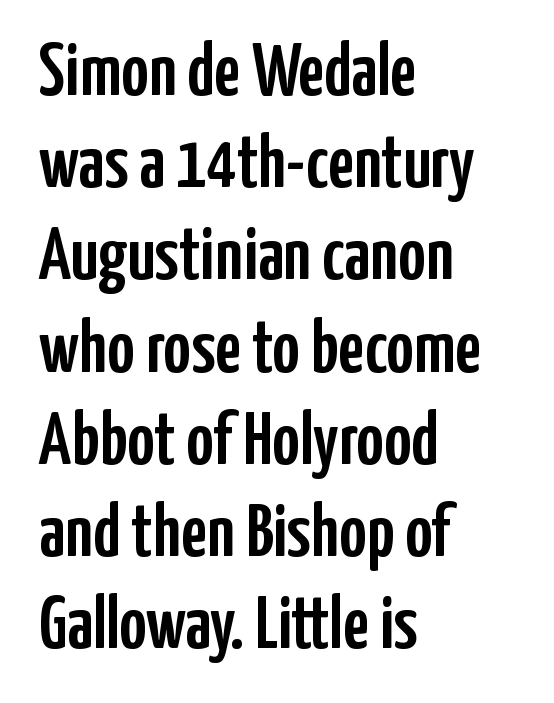
The image shows 75 px condensed sans-serif type, upright; set left-aligned, line spacing 1.23x, normal letter spacing, not underlined; low stroke contrast and a medium x-height.
